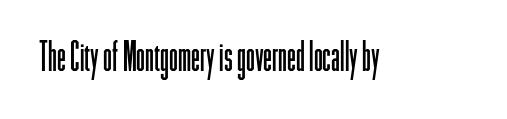
The image shows 40 px light, condensed sans-serif type, upright; set normal letter spacing, not underlined; low stroke contrast and a medium x-height.
